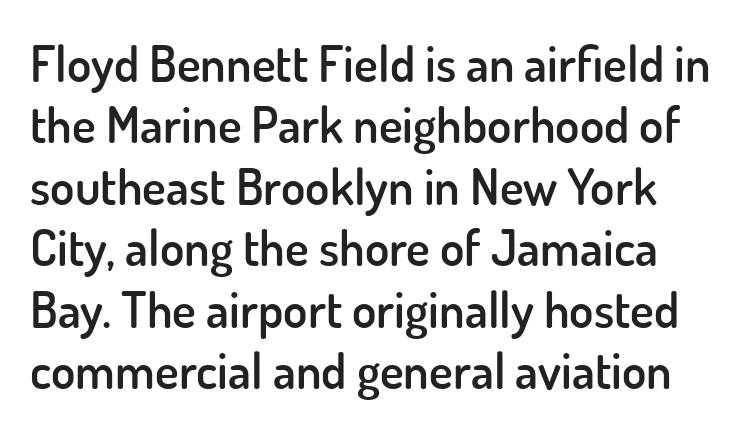
{"serif": "no", "italic": "no", "bold": "semi", "weight": "semibold", "width": "normal", "stroke_contrast": "low", "x_height": "small", "monospaced": "no", "underline": "no", "line_spacing_ratio": 1.23, "letter_spacing": "normal", "letter_spacing_em": 0.0, "glyph_px": 50}
